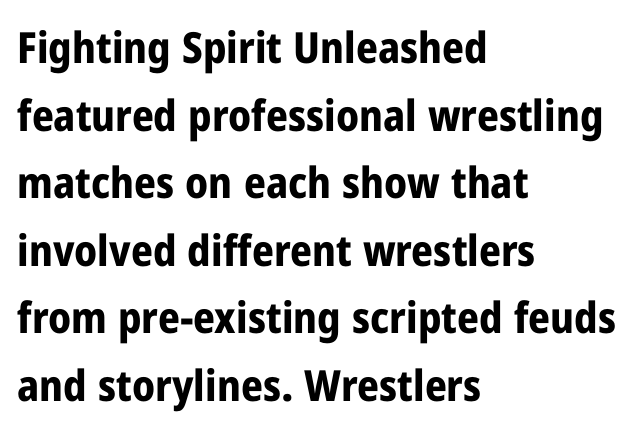
{"serif": "no", "italic": "no", "bold": "yes", "weight": "bold", "width": "condensed", "stroke_contrast": "low", "x_height": "medium", "monospaced": "no", "underline": "no", "align": "left", "line_spacing": "normal", "line_spacing_ratio": 1.57, "letter_spacing": "normal", "letter_spacing_em": 0.0, "glyph_px": 43}
